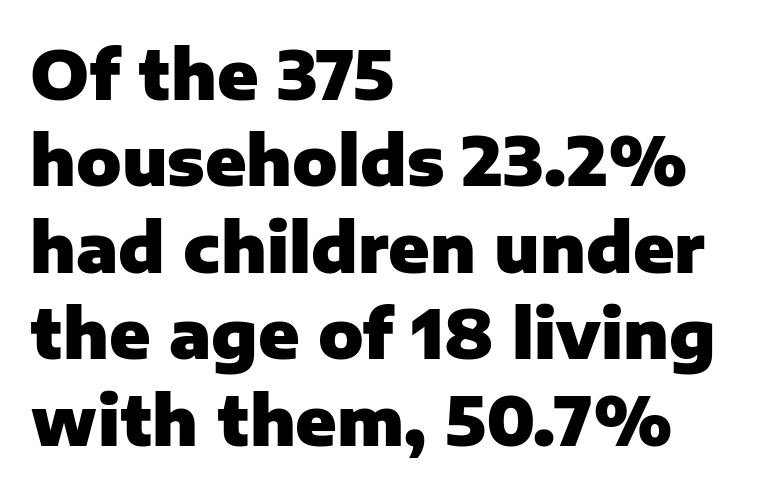
Honestly, the letter spacing is just normal — you wouldn't notice it. Notice how the stems are strictly vertical — no italics here. Plain, unruled lines of type. This block has exactly the height ordinary leading produces. Proportional: the letters do not fall into vertical columns.
